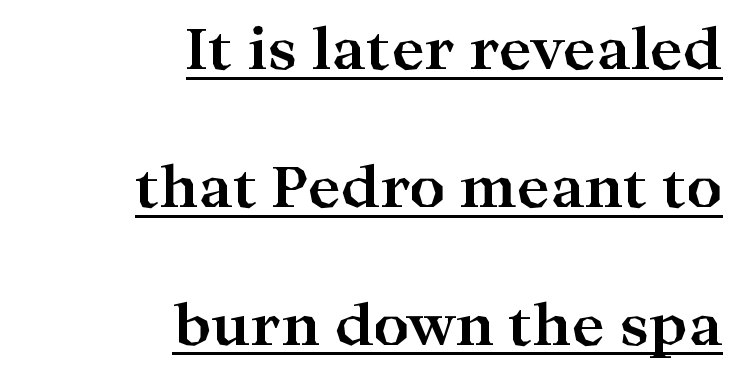
The line texture is even and compact thanks to regular tracking. Compared with undecorated copy, this sample adds a rule below the words. This rendering employs a face with finishing strokes, i.e., a serif. Rows of type keep a wide berth in the vertical direction. The letters stand straight up with perfectly vertical stems. These lines are set flush right with a ragged left edge.
